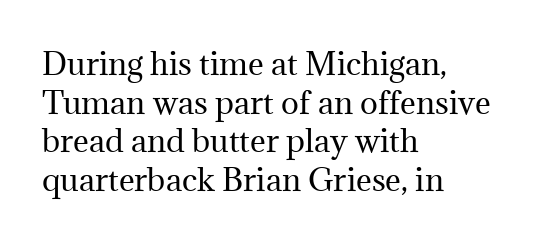
A typesetter would call this proportional, since set widths differ per character. Caption: standard tracking, unaltered. Unlike italic type, these characters show no tilt at all. Serifs: yes, visible at the terminals of the letterforms.
